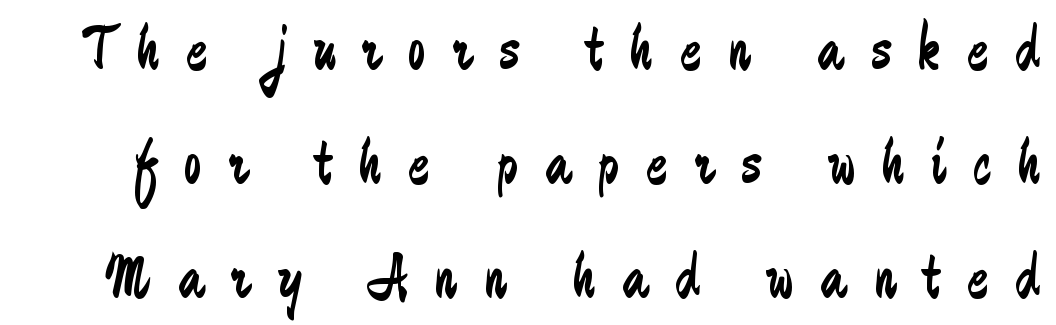
The image shows 64 px regular-weight, condensed sans-serif type; set line spacing 1.78x, unusually wide letter spacing (+0.42 em), not underlined; low stroke contrast and a medium x-height.
